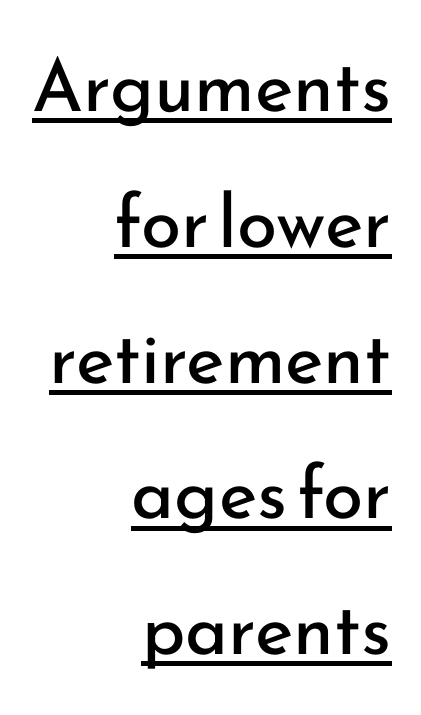
{"serif": "no", "italic": "no", "bold": "no", "weight": "regular", "width": "normal", "stroke_contrast": "low", "x_height": "small", "monospaced": "no", "underline": "yes", "align": "right", "line_spacing_ratio": 1.86, "letter_spacing": "normal", "letter_spacing_em": 0.0, "glyph_px": 73}
